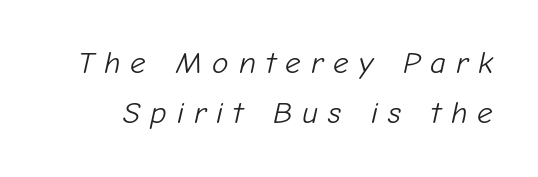
{"italic": "yes", "lean": "right", "slant_degrees": 12, "bold": "no", "weight": "light", "width": "normal", "stroke_contrast": "low", "x_height": "medium", "monospaced": "no", "underline": "no", "line_spacing": "normal", "line_spacing_ratio": 1.62, "letter_spacing": "wide", "letter_spacing_em": 0.32, "glyph_px": 31}
